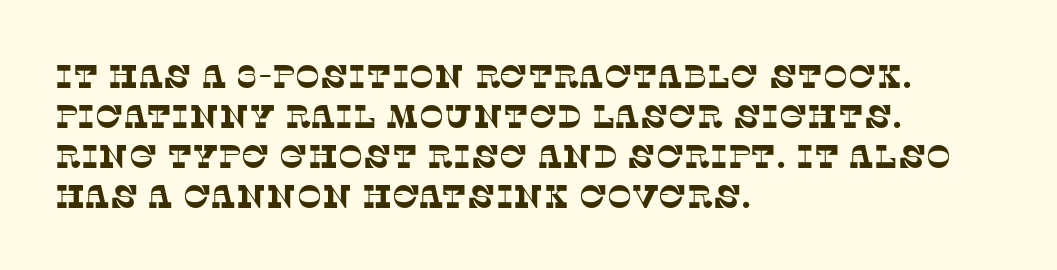
Q: Is the typeface a serif or a sans-serif typeface? A: Serif.
Q: Is the text underlined? A: No.
Q: How is the paragraph aligned? A: Left-aligned.
Q: Is the spacing between letters normal or unusually wide? A: Normal.
Q: Width (condensed, normal, or wide)? A: Normal.
Q: Stroke contrast? A: Low.
Q: x-height? A: Large.
Q: Monospaced? A: No.
